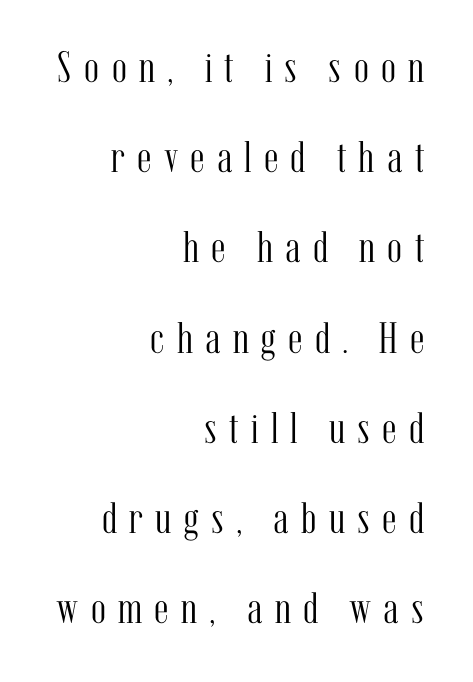
{"serif": "yes", "italic": "no", "bold": "no", "weight": "light", "width": "condensed", "stroke_contrast": "medium", "x_height": "medium", "monospaced": "no", "underline": "no", "align": "right", "line_spacing": "loose", "line_spacing_ratio": 2.05, "letter_spacing": "wide", "letter_spacing_em": 0.28, "glyph_px": 44}
